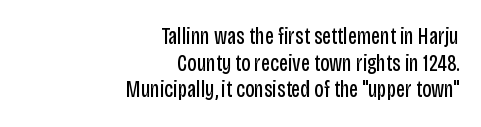
Q: Is the text bold? A: No.
Q: Is the text italic (slanted)? A: No, it is upright.
Q: Is the text underlined? A: No.
Q: How is the paragraph aligned? A: Right-aligned.
Q: Is the spacing between letters normal or unusually wide? A: Normal.
